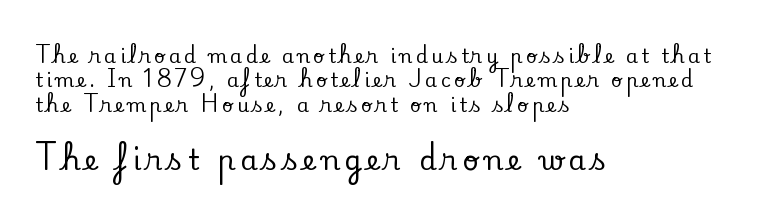
Q: Is the text italic (slanted)? A: No, it is upright.
Q: Is the text underlined? A: No.
Q: How is the paragraph aligned? A: Left-aligned.
Q: Is the spacing between lines tight, normal or loose? A: Normal.
Q: Which block of text is set in a larger size, the first (top) or the second (bottom)? A: The second (bottom) one.
Q: Width (condensed, normal, or wide)? A: Normal.
Q: Stroke contrast? A: Low.
Q: x-height? A: Small.
Q: Monospaced? A: No.
